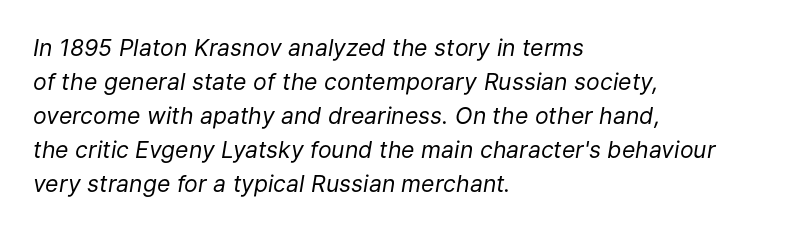
Q: Is the text bold? A: No.
Q: Is the text italic (slanted)? A: Yes, it leans right by about 9 degrees.
Q: Is the text underlined? A: No.
Q: How is the paragraph aligned? A: Left-aligned.
Q: Is the spacing between letters normal or unusually wide? A: Normal.
Q: Is the spacing between lines tight, normal or loose? A: Normal.
